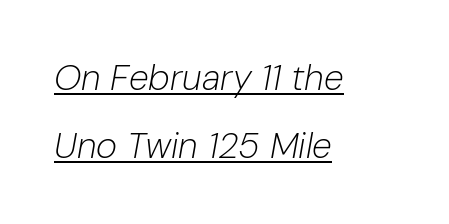
The image shows 36 px light type, italic (leaning right); set left-aligned, line spacing 1.88x, normal letter spacing, underlined; low stroke contrast and a medium x-height.
